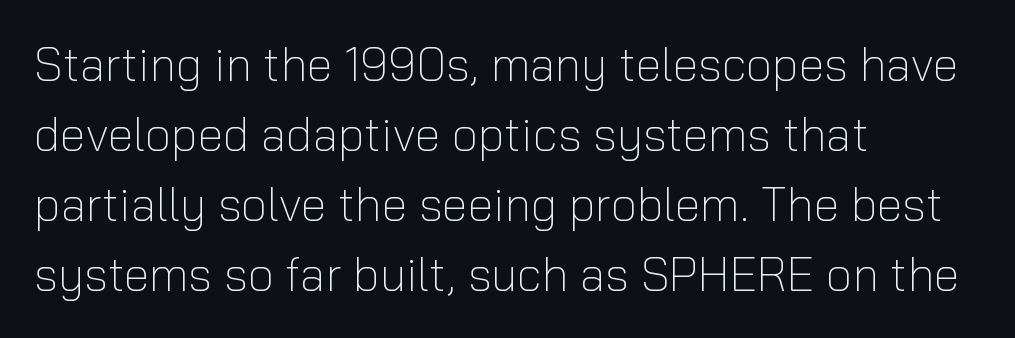
Q: Is the text bold? A: No.
Q: Is the text italic (slanted)? A: No, it is upright.
Q: Is the typeface a serif or a sans-serif typeface? A: Sans-serif.
Q: Is the text underlined? A: No.
Q: How is the paragraph aligned? A: Left-aligned.
Q: Is the spacing between letters normal or unusually wide? A: Normal.
Q: Is the spacing between lines tight, normal or loose? A: Normal.
Q: Width (condensed, normal, or wide)? A: Normal.
Q: Stroke contrast? A: Low.
Q: x-height? A: Medium.
Q: Monospaced? A: No.
